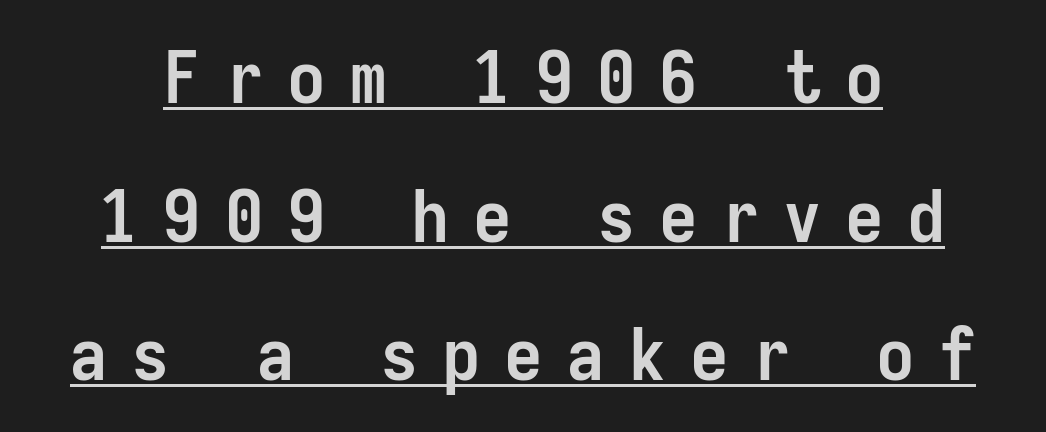
The image shows 73 px semibold, condensed sans-serif type, upright, monospaced; set loose line spacing (1.9x), unusually wide letter spacing (+0.35 em), underlined; low stroke contrast and a medium x-height.
